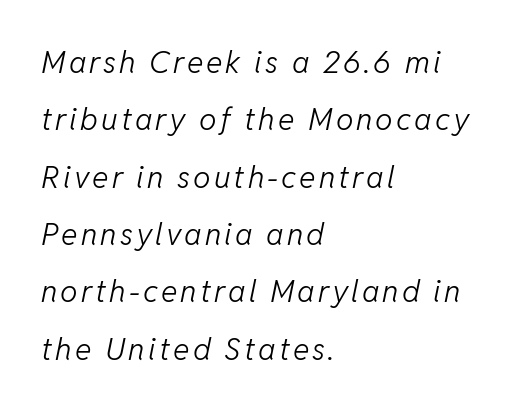
Q: Is the text bold? A: No.
Q: Is the text italic (slanted)? A: Yes, it leans right by about 11 degrees.
Q: Is the text underlined? A: No.
Q: How is the paragraph aligned? A: Left-aligned.
Q: Width (condensed, normal, or wide)? A: Normal.
Q: Stroke contrast? A: Low.
Q: x-height? A: Medium.
Q: Monospaced? A: No.
